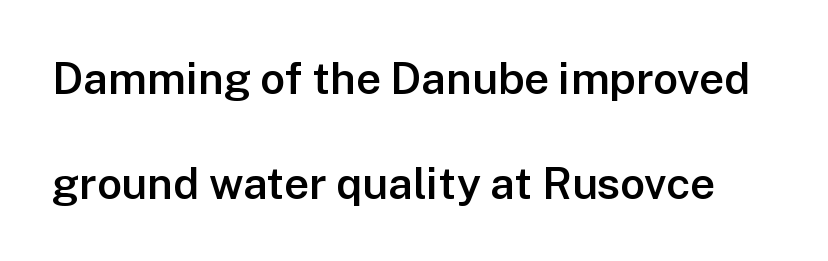
Q: Is the text bold? A: Semi-bold.
Q: Is the text italic (slanted)? A: No, it is upright.
Q: Is the typeface a serif or a sans-serif typeface? A: Sans-serif.
Q: Is the text underlined? A: No.
Q: Is the spacing between letters normal or unusually wide? A: Normal.
Q: Is the spacing between lines tight, normal or loose? A: Loose.
Q: Width (condensed, normal, or wide)? A: Normal.
Q: Stroke contrast? A: Low.
Q: x-height? A: Medium.
Q: Monospaced? A: No.
